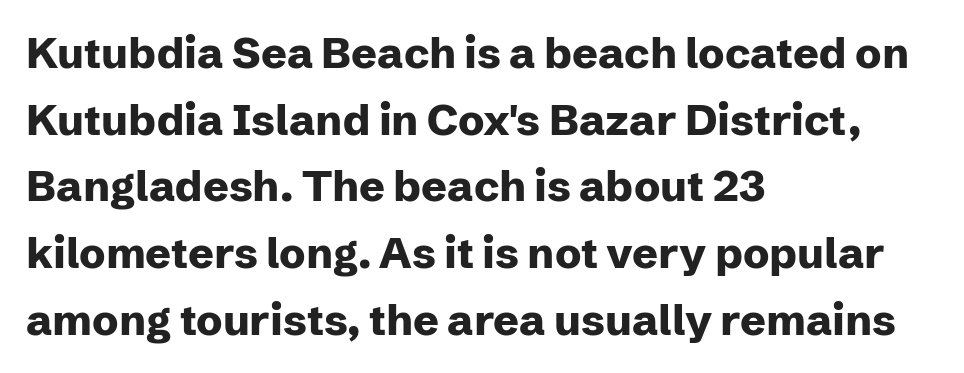
Q: Is the text bold? A: Yes.
Q: Is the text italic (slanted)? A: No, it is upright.
Q: Is the typeface a serif or a sans-serif typeface? A: Sans-serif.
Q: Is the text underlined? A: No.
Q: How is the paragraph aligned? A: Left-aligned.
Q: Is the spacing between letters normal or unusually wide? A: Normal.
Q: Is the spacing between lines tight, normal or loose? A: Normal.
Q: Width (condensed, normal, or wide)? A: Normal.
Q: Stroke contrast? A: Low.
Q: x-height? A: Medium.
Q: Monospaced? A: No.
